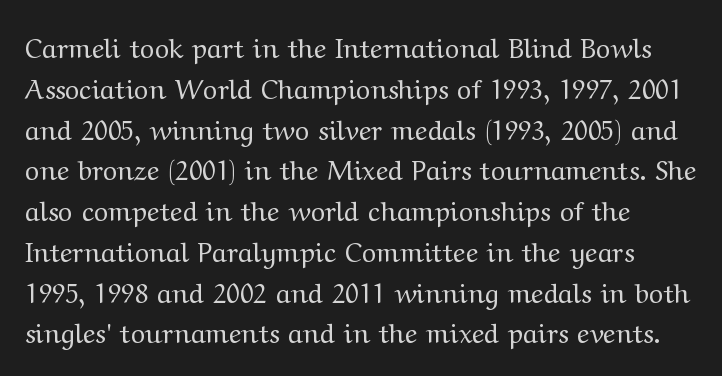
{"italic": "no", "bold": "no", "underline": "no", "line_spacing": "normal", "line_spacing_ratio": 1.51, "letter_spacing": "normal", "letter_spacing_em": 0.0, "glyph_px": 27}
